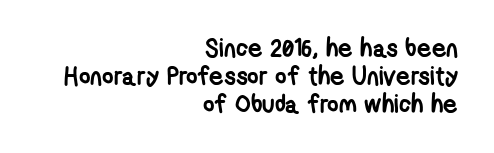
Q: Is the text bold? A: Yes.
Q: Is the text underlined? A: No.
Q: How is the paragraph aligned? A: Right-aligned.
Q: Is the spacing between letters normal or unusually wide? A: Normal.
Q: Is the spacing between lines tight, normal or loose? A: Tight.
